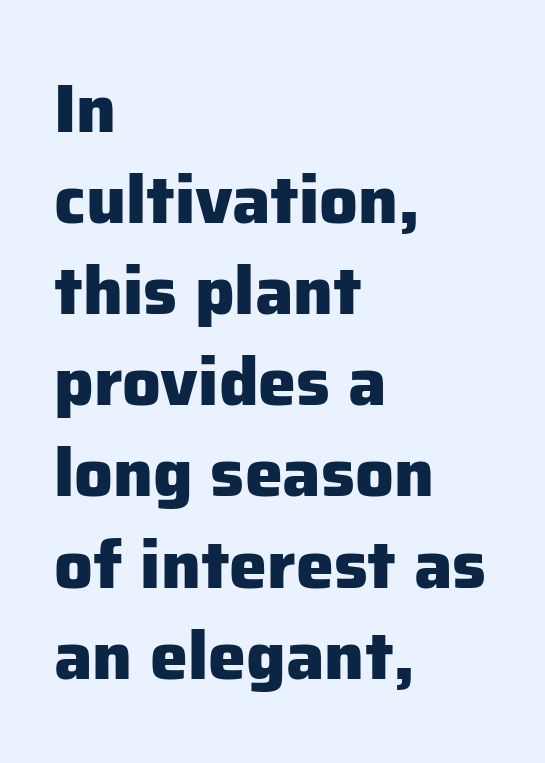
The image shows 68 px heavy sans-serif type, upright; set left-aligned, normal line spacing (1.34x), normal letter spacing, not underlined; low stroke contrast and a medium x-height.
